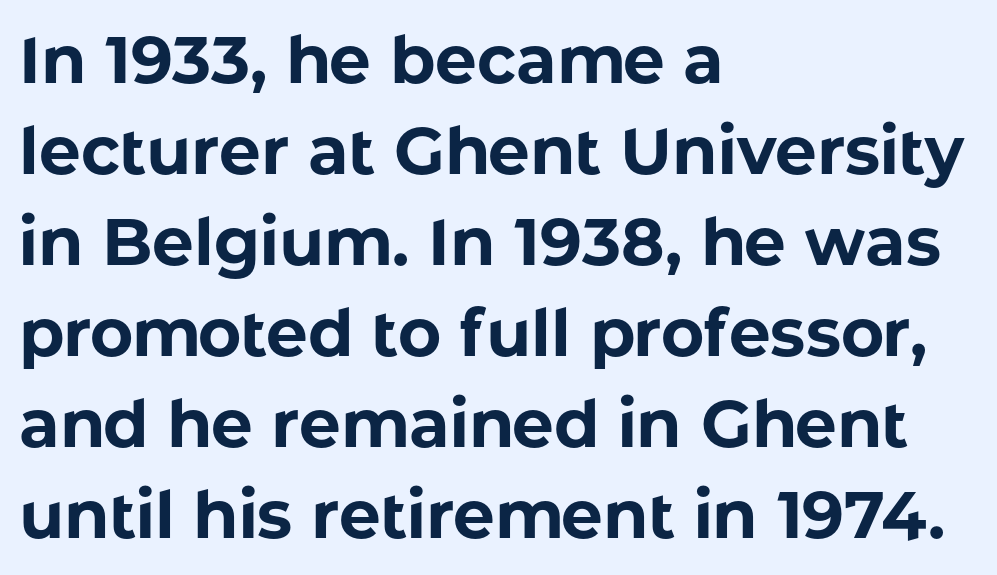
Clear beneath every line of the passage. Does the type have serifs? No, each stem ends abruptly. Does the leading feel generous? No, just average. The face used here is proportionally spaced, like ordinary book or web type. Ascenders rise straight up at ninety degrees. The setting favours the left margin, as ordinary paragraphs usually do.
